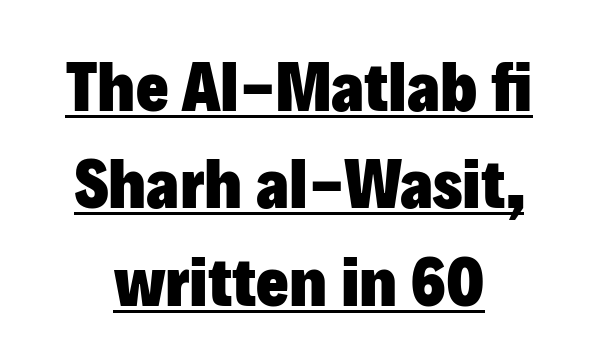
This sample has the flowing, uneven cadence of proportional lettering. Thick stems and heavy bowls — unmistakably bold. The paragraph shown floats in the horizontal middle. Caption: standard tracking, unaltered.
